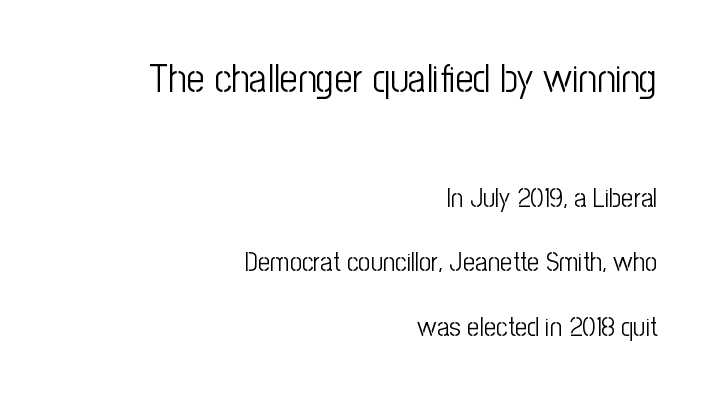
{"serif": "no", "italic": "no", "bold": "no", "weight": "light", "width": "condensed", "stroke_contrast": "low", "x_height": "medium", "monospaced": "no", "underline": "no", "align": "right", "line_spacing": "loose", "line_spacing_ratio": 2.38, "letter_spacing": "normal", "letter_spacing_em": 0.0, "larger_block": "first", "size_ratio": 1.48, "glyph_px": 40}
